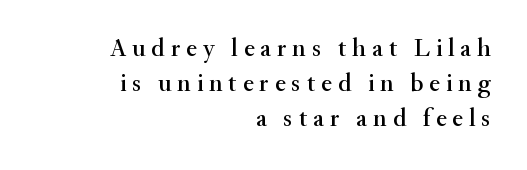
The image shows 26 px text type, upright; set right-aligned, normal line spacing (1.35x), unusually wide letter spacing (+0.22 em), not underlined.
